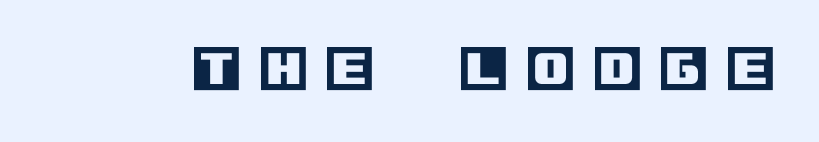
Q: Is the text italic (slanted)? A: No, it is upright.
Q: Is the text underlined? A: No.
Q: Is the spacing between letters normal or unusually wide? A: Unusually wide.
Q: Width (condensed, normal, or wide)? A: Normal.
Q: x-height? A: Large.
